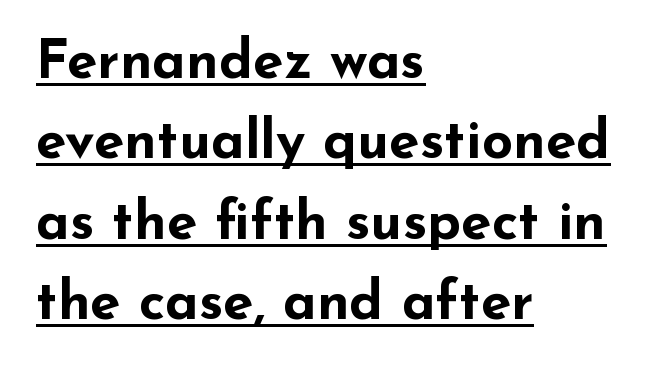
The image shows 55 px bold, wide sans-serif type, upright; set left-aligned, normal line spacing (1.46x), normal letter spacing, underlined; low stroke contrast and a small x-height.
